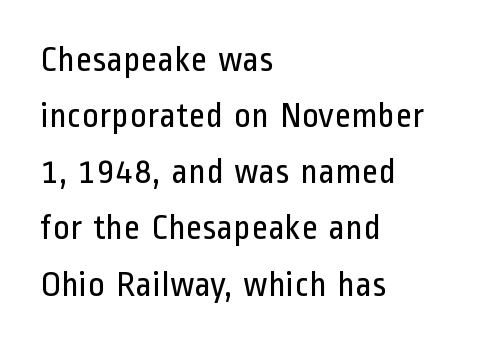
Note the varied advance widths — an 'i' is clearly narrower than an 'm'. These lines stack with their left ends in a neat column. Does extra space separate the letters? No, they use regular spacing. To sum up the face: it is a sans, with no serifs.
